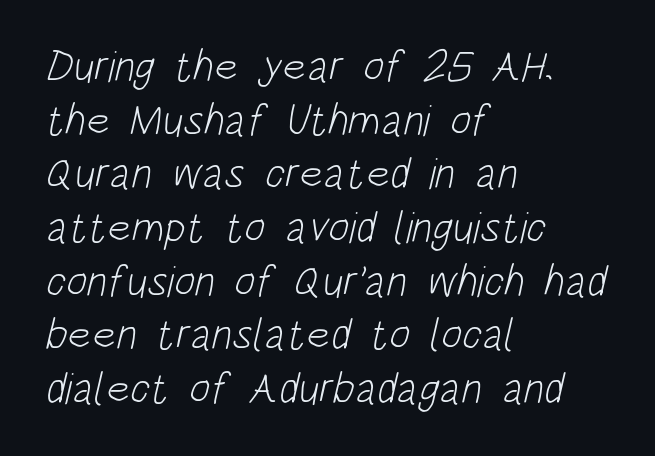
Q: Is the text bold? A: No.
Q: Is the typeface a serif or a sans-serif typeface? A: Sans-serif.
Q: Is the text underlined? A: No.
Q: How is the paragraph aligned? A: Left-aligned.
Q: Is the spacing between letters normal or unusually wide? A: Normal.
Q: Width (condensed, normal, or wide)? A: Condensed.
Q: Stroke contrast? A: Low.
Q: x-height? A: Large.
Q: Monospaced? A: No.
